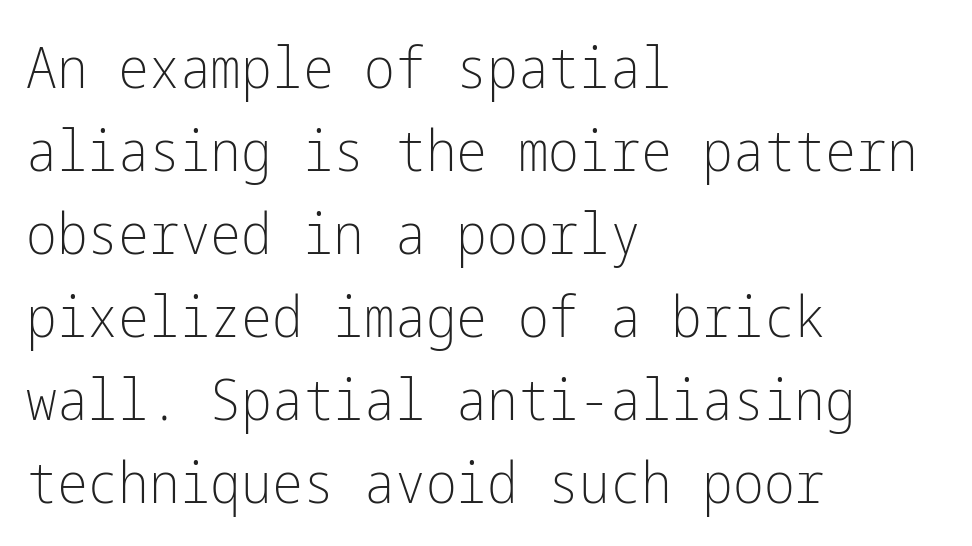
Q: Is the text bold? A: No.
Q: Is the text italic (slanted)? A: No, it is upright.
Q: Is the typeface a serif or a sans-serif typeface? A: Sans-serif.
Q: Is the text underlined? A: No.
Q: How is the paragraph aligned? A: Left-aligned.
Q: Is the spacing between letters normal or unusually wide? A: Normal.
Q: Is the spacing between lines tight, normal or loose? A: Normal.
Q: Width (condensed, normal, or wide)? A: Condensed.
Q: Stroke contrast? A: Low.
Q: x-height? A: Medium.
